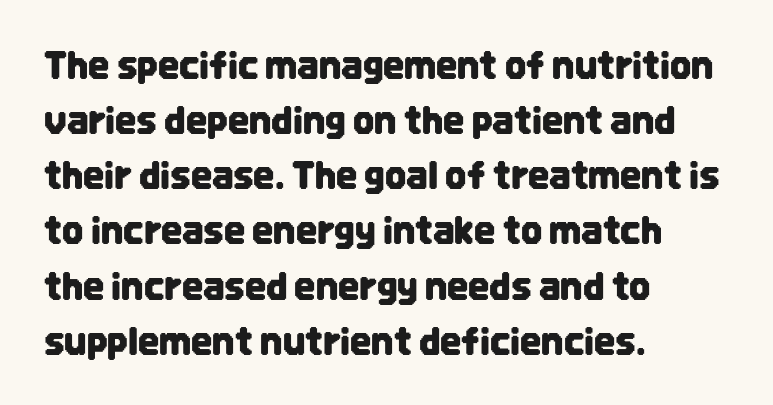
Q: Is the text italic (slanted)? A: No, it is upright.
Q: Is the typeface a serif or a sans-serif typeface? A: Sans-serif.
Q: Is the text underlined? A: No.
Q: How is the paragraph aligned? A: Left-aligned.
Q: Is the spacing between letters normal or unusually wide? A: Normal.
Q: Is the spacing between lines tight, normal or loose? A: Normal.
Q: Width (condensed, normal, or wide)? A: Condensed.
Q: Stroke contrast? A: Low.
Q: x-height? A: Large.
Q: Monospaced? A: No.
